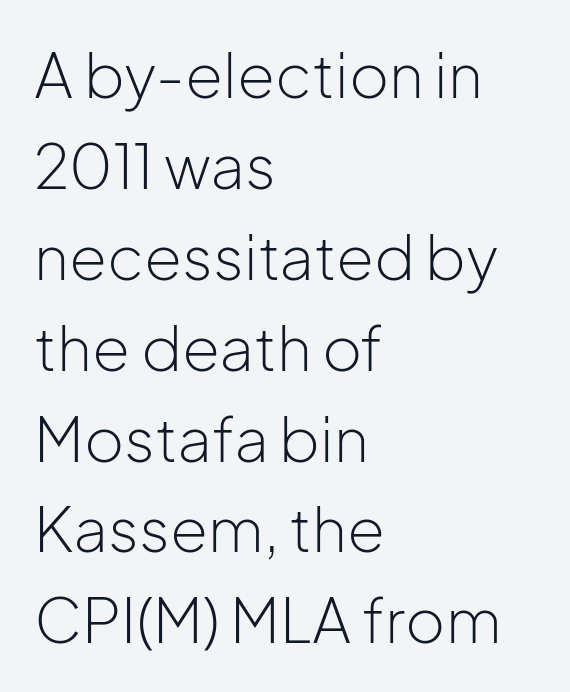
{"serif": "no", "italic": "no", "bold": "no", "weight": "light", "width": "normal", "stroke_contrast": "low", "x_height": "medium", "monospaced": "no", "underline": "no", "align": "left", "line_spacing": "normal", "line_spacing_ratio": 1.49, "letter_spacing": "normal", "letter_spacing_em": 0.0, "glyph_px": 61}
